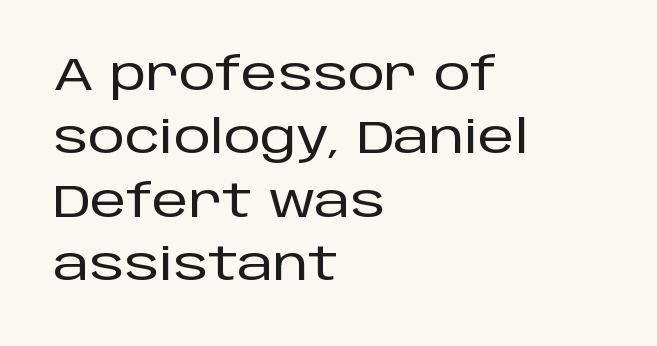
Q: Is the text italic (slanted)? A: No, it is upright.
Q: Is the typeface a serif or a sans-serif typeface? A: Sans-serif.
Q: Is the text underlined? A: No.
Q: How is the paragraph aligned? A: Left-aligned.
Q: Is the spacing between letters normal or unusually wide? A: Normal.
Q: Is the spacing between lines tight, normal or loose? A: Normal.
Q: Width (condensed, normal, or wide)? A: Normal.
Q: Stroke contrast? A: Low.
Q: x-height? A: Large.
Q: Monospaced? A: No.
